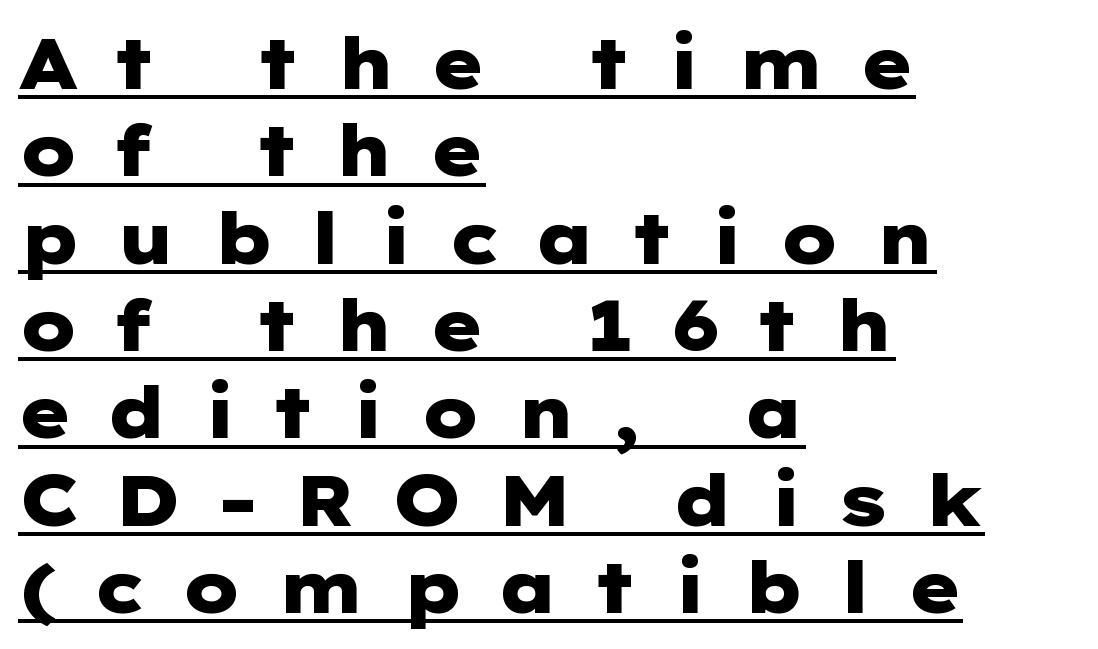
Q: Is the text bold? A: Yes.
Q: Is the text italic (slanted)? A: No, it is upright.
Q: Is the typeface a serif or a sans-serif typeface? A: Sans-serif.
Q: Is the text underlined? A: Yes.
Q: How is the paragraph aligned? A: Left-aligned.
Q: Is the spacing between letters normal or unusually wide? A: Unusually wide.
Q: Width (condensed, normal, or wide)? A: Wide.
Q: Stroke contrast? A: Low.
Q: x-height? A: Medium.
